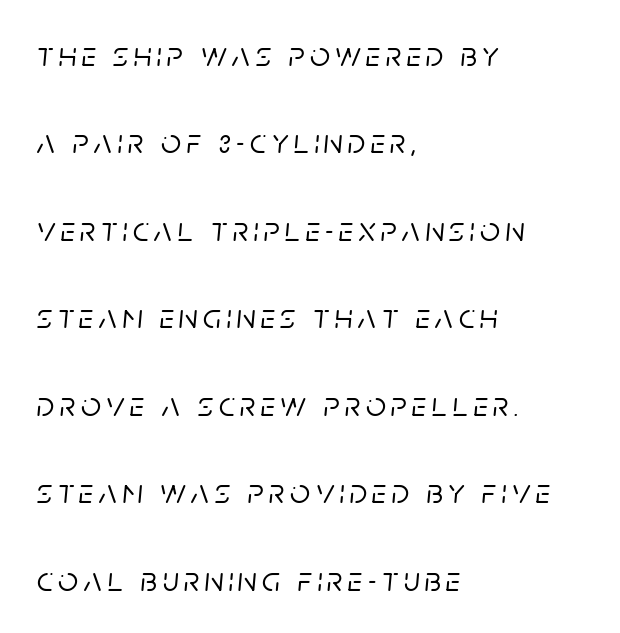
{"italic": "yes", "lean": "right", "slant_degrees": 5, "width": "normal", "stroke_contrast": "low", "x_height": "large", "monospaced": "no", "underline": "no", "align": "left", "line_spacing": "loose", "line_spacing_ratio": 2.5, "glyph_px": 35}
